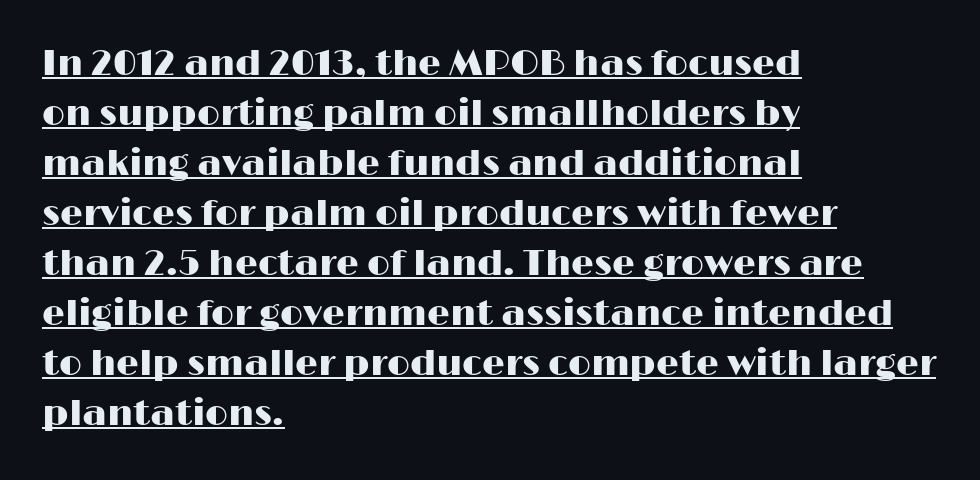
{"serif": "no", "italic": "no", "width": "wide", "stroke_contrast": "high", "x_height": "medium", "monospaced": "no", "underline": "yes", "align": "left", "line_spacing": "normal", "line_spacing_ratio": 1.39, "letter_spacing": "normal", "letter_spacing_em": 0.0, "glyph_px": 36}
